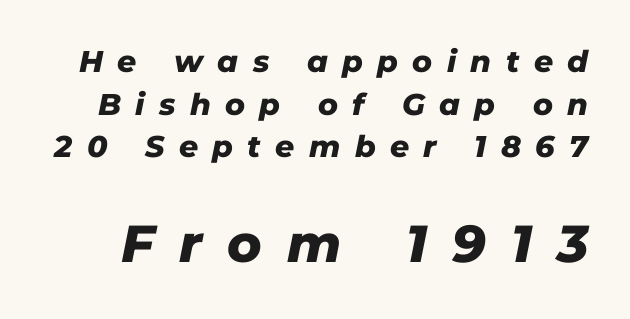
{"italic": "yes", "lean": "right", "slant_degrees": 11, "bold": "yes", "weight": "heavy", "width": "normal", "stroke_contrast": "low", "x_height": "medium", "monospaced": "no", "underline": "no", "line_spacing": "normal", "line_spacing_ratio": 1.42, "letter_spacing": "wide", "letter_spacing_em": 0.48, "larger_block": "second", "size_ratio": 1.73, "glyph_px": 52}
